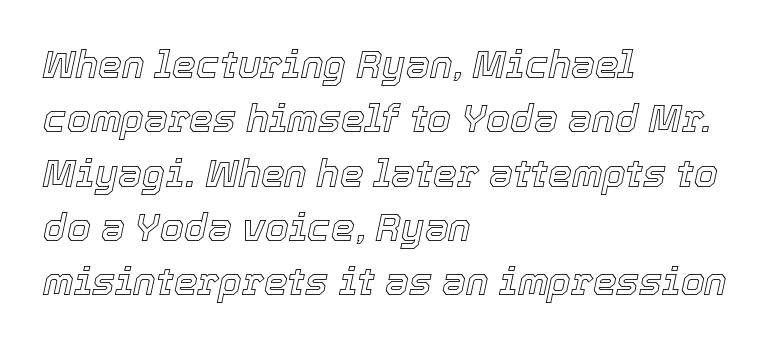
Q: Is the text italic (slanted)? A: Yes, it leans right by about 12 degrees.
Q: Is the text underlined? A: No.
Q: How is the paragraph aligned? A: Left-aligned.
Q: Is the spacing between letters normal or unusually wide? A: Normal.
Q: Is the spacing between lines tight, normal or loose? A: Normal.
Q: Width (condensed, normal, or wide)? A: Normal.
Q: x-height? A: Medium.
Q: Monospaced? A: No.
